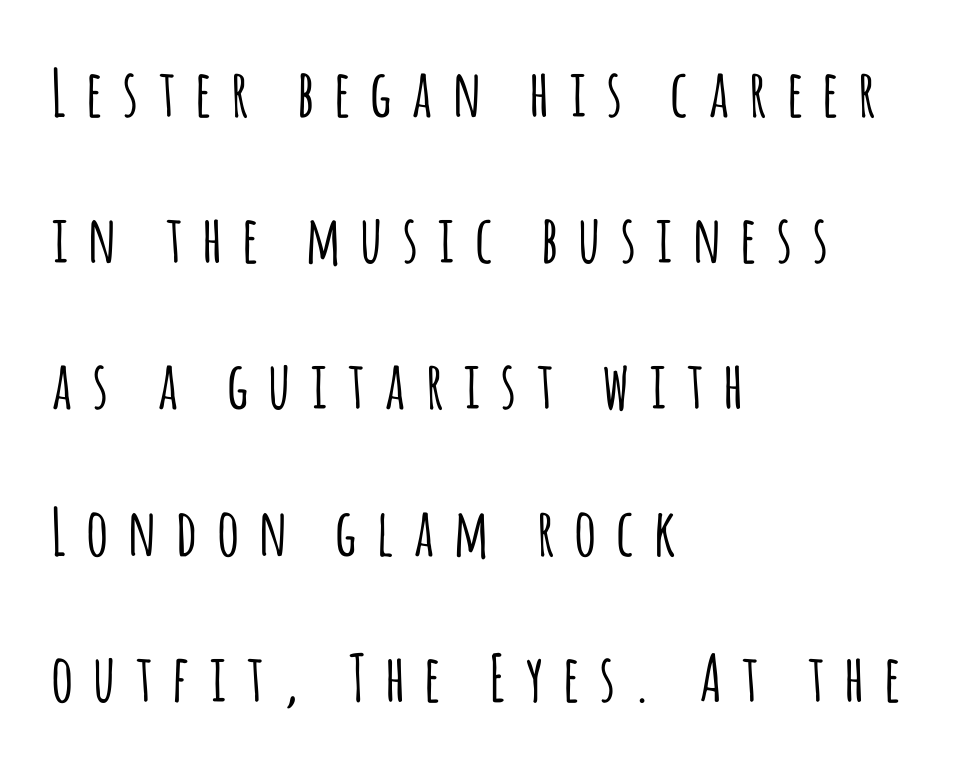
Q: Is the text italic (slanted)? A: No, it is upright.
Q: Is the typeface a serif or a sans-serif typeface? A: Sans-serif.
Q: Is the text underlined? A: No.
Q: How is the paragraph aligned? A: Left-aligned.
Q: Is the spacing between letters normal or unusually wide? A: Unusually wide.
Q: Is the spacing between lines tight, normal or loose? A: Loose.
Q: Width (condensed, normal, or wide)? A: Condensed.
Q: Stroke contrast? A: Low.
Q: x-height? A: Large.
Q: Monospaced? A: No.
